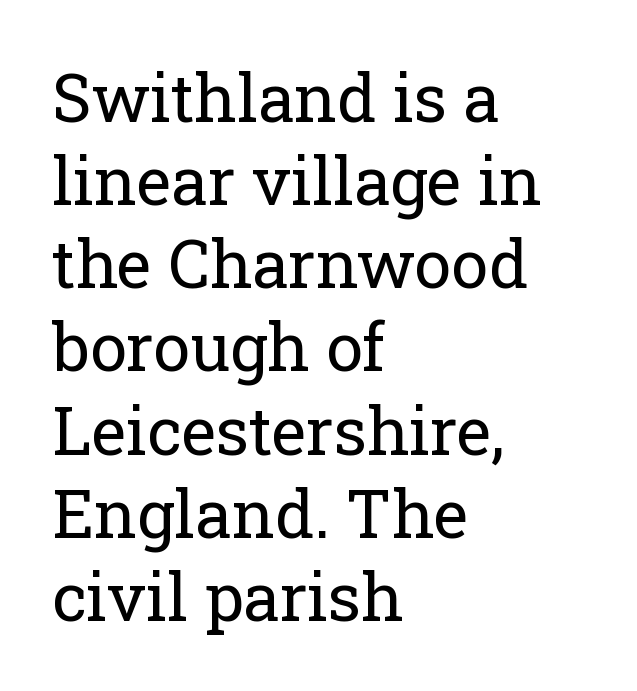
Summary of vertical rhythm: regular, with standard interline spacing. The passage shown is typed in a proportional face where columns would drift. The specimen reads as upright at a glance. Letters rest on an invisible, unmarked baseline. Heft: none added — not bold. Is the block centered? No — it sits flush against the left margin.
